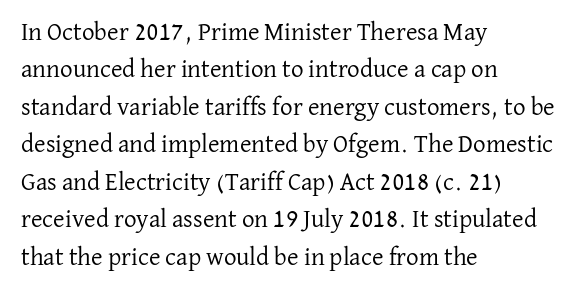
Q: Is the text bold? A: No.
Q: Is the text italic (slanted)? A: No, it is upright.
Q: Is the text underlined? A: No.
Q: How is the paragraph aligned? A: Left-aligned.
Q: Is the spacing between letters normal or unusually wide? A: Normal.
Q: Is the spacing between lines tight, normal or loose? A: Normal.
